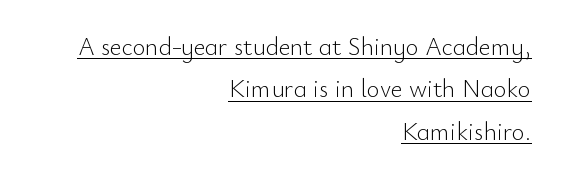
Q: Is the text bold? A: No.
Q: Is the text italic (slanted)? A: No, it is upright.
Q: Is the text underlined? A: Yes.
Q: How is the paragraph aligned? A: Right-aligned.
Q: Is the spacing between letters normal or unusually wide? A: Normal.
Q: Is the spacing between lines tight, normal or loose? A: Normal.
